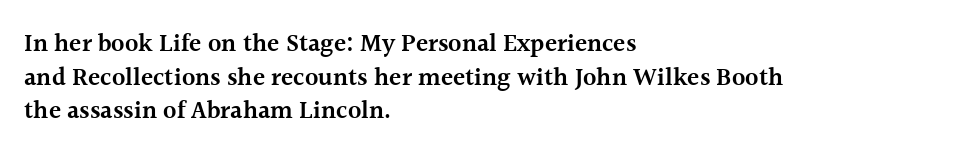
The image shows 25 px text type, upright; set left-aligned, normal line spacing (1.35x), normal letter spacing, not underlined.
